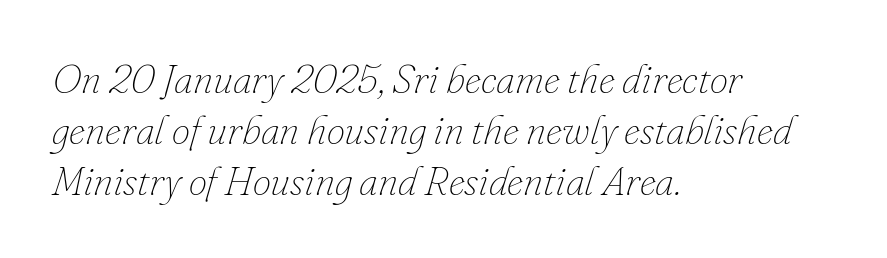
Proportional: the letters do not fall into vertical columns. A bare baseline throughout the passage. Letter spacing: default. The glyphs look as if they've been sheared to an angle. The paragraph has a hard left edge and a soft right edge. The characters are drawn with everyday or finer stroke widths.
